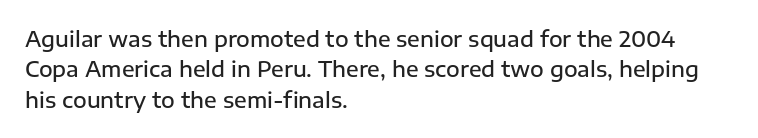
{"italic": "no", "bold": "semi", "underline": "no", "align": "left", "line_spacing": "normal", "line_spacing_ratio": 1.45, "letter_spacing": "normal", "letter_spacing_em": 0.0, "glyph_px": 21}
